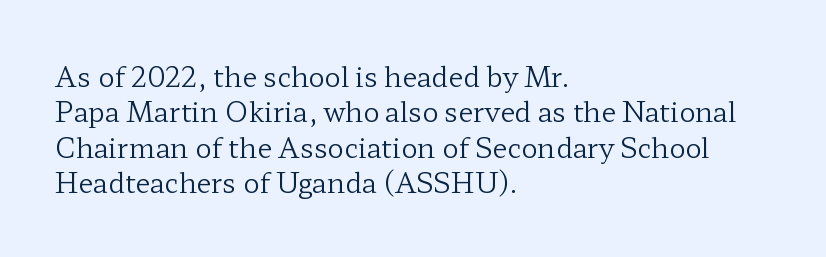
The image shows 27 px text type, upright; set left-aligned, normal line spacing (1.31x), normal letter spacing, not underlined.
